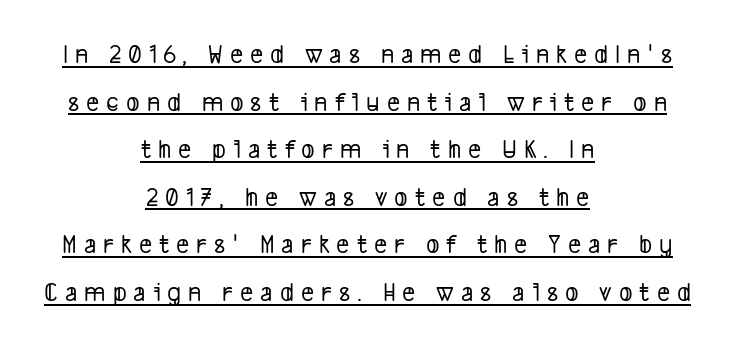
Q: Is the typeface a serif or a sans-serif typeface? A: Sans-serif.
Q: Is the text underlined? A: Yes.
Q: How is the paragraph aligned? A: Centered.
Q: Is the spacing between letters normal or unusually wide? A: Unusually wide.
Q: Is the spacing between lines tight, normal or loose? A: Normal.
Q: Width (condensed, normal, or wide)? A: Condensed.
Q: Stroke contrast? A: Low.
Q: x-height? A: Medium.
Q: Monospaced? A: No.
